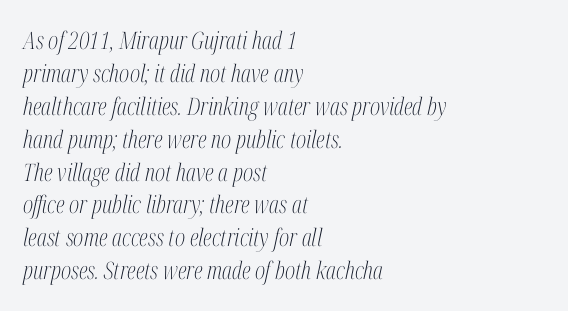
Q: Is the text bold? A: No.
Q: Is the text italic (slanted)? A: Yes, it leans right by about 12 degrees.
Q: Is the text underlined? A: No.
Q: How is the paragraph aligned? A: Left-aligned.
Q: Is the spacing between letters normal or unusually wide? A: Normal.
Q: Is the spacing between lines tight, normal or loose? A: Normal.
